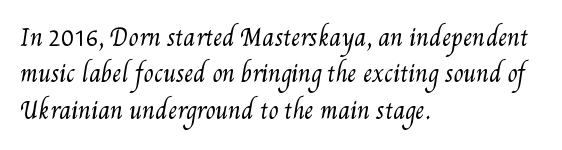
The image shows 23 px text type; set left-aligned, normal line spacing (1.58x), normal letter spacing, not underlined.
